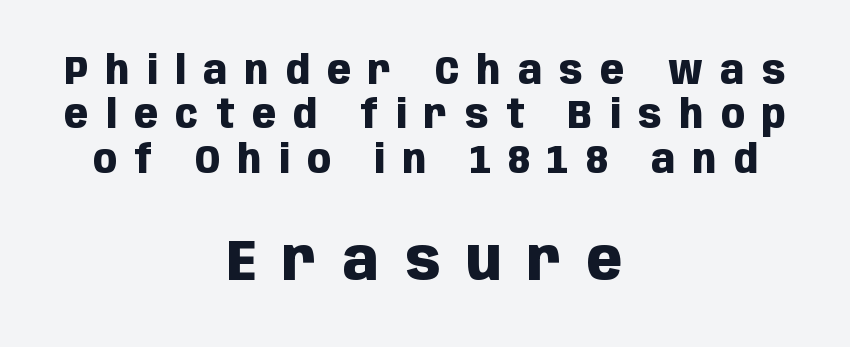
The image shows 58 px heavy, condensed sans-serif type, upright; set centered, tight line spacing (1.14x), unusually wide letter spacing (+0.45 em), not underlined; the second (bottom) block is 1.49x larger; low stroke contrast and a large x-height.
